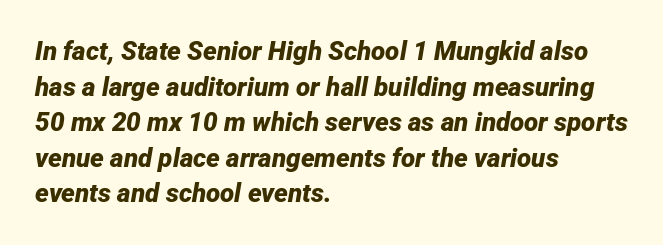
Q: Is the text bold? A: Yes.
Q: Is the text italic (slanted)? A: Yes, it leans right by about 12 degrees.
Q: Is the text underlined? A: No.
Q: How is the paragraph aligned? A: Left-aligned.
Q: Is the spacing between letters normal or unusually wide? A: Normal.
Q: Is the spacing between lines tight, normal or loose? A: Normal.
